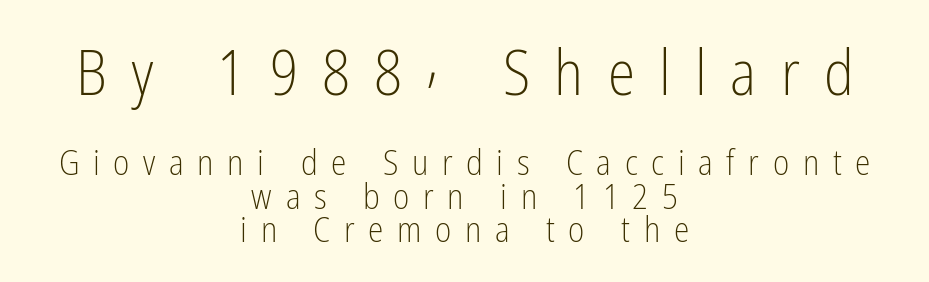
The image shows 62 px light, condensed sans-serif type, upright; set centered, tight line spacing (0.96x), unusually wide letter spacing (+0.39 em), not underlined; the first (top) block is 1.77x larger; low stroke contrast and a medium x-height.
